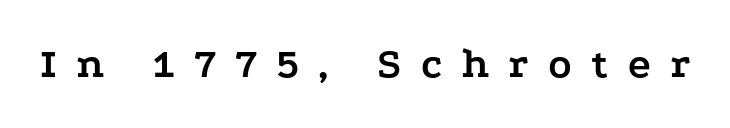
{"serif": "yes", "italic": "no", "bold": "yes", "weight": "semibold", "width": "wide", "stroke_contrast": "low", "x_height": "medium", "monospaced": "no", "underline": "no", "letter_spacing": "wide", "letter_spacing_em": 0.45, "glyph_px": 43}
